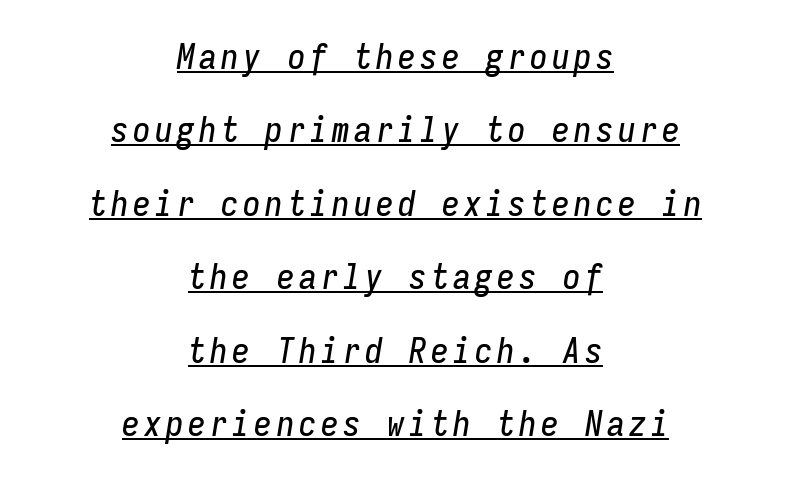
Q: Is the text italic (slanted)? A: Yes, it leans right by about 9 degrees.
Q: Is the text underlined? A: Yes.
Q: How is the paragraph aligned? A: Centered.
Q: Is the spacing between lines tight, normal or loose? A: Loose.
Q: Width (condensed, normal, or wide)? A: Condensed.
Q: Stroke contrast? A: Low.
Q: x-height? A: Medium.
Q: Monospaced? A: Yes.
